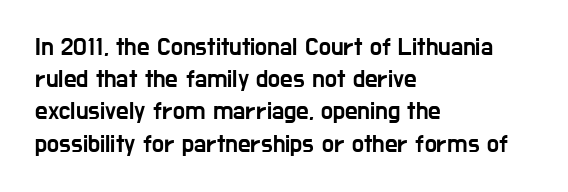
Q: Is the text italic (slanted)? A: No, it is upright.
Q: Is the text underlined? A: No.
Q: How is the paragraph aligned? A: Left-aligned.
Q: Is the spacing between letters normal or unusually wide? A: Normal.
Q: Is the spacing between lines tight, normal or loose? A: Normal.
